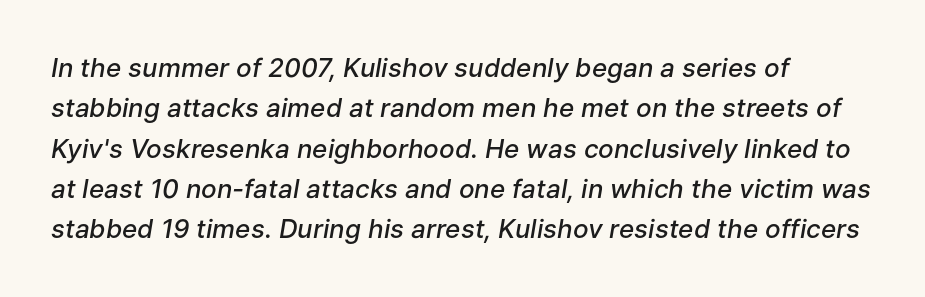
The image shows 26 px text type, italic (leaning right); set left-aligned, normal line spacing (1.55x), normal letter spacing, not underlined.
